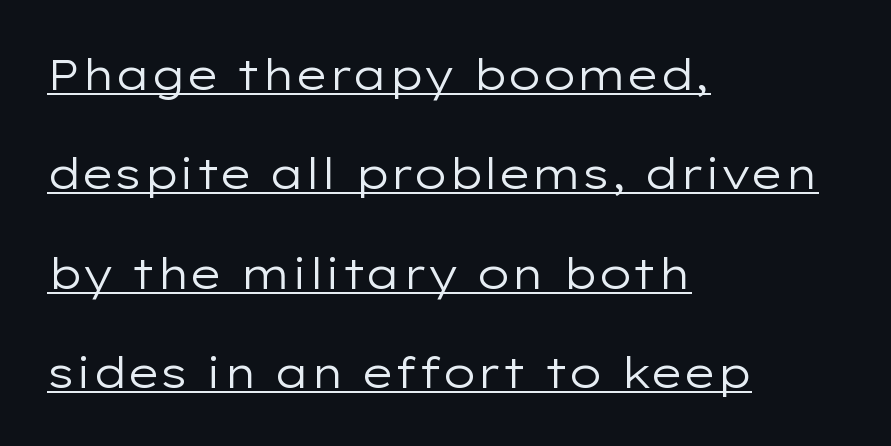
Style check: upright. Tracking here is standard; glyphs follow each other at the usual distance. Layout note: lines flush left. Horizontal bands of white between lines are thick stripes.
